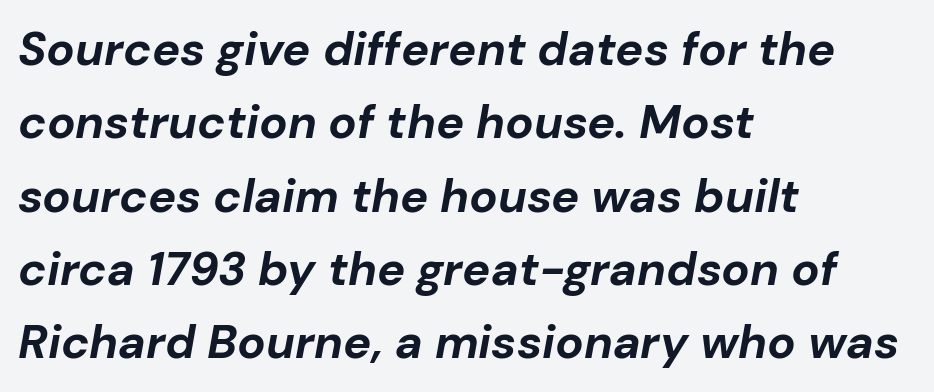
{"italic": "yes", "lean": "right", "slant_degrees": 10, "bold": "yes", "weight": "bold", "width": "normal", "stroke_contrast": "low", "x_height": "medium", "monospaced": "no", "underline": "no", "align": "left", "line_spacing": "normal", "line_spacing_ratio": 1.56, "letter_spacing": "normal", "letter_spacing_em": 0.0, "glyph_px": 47}
